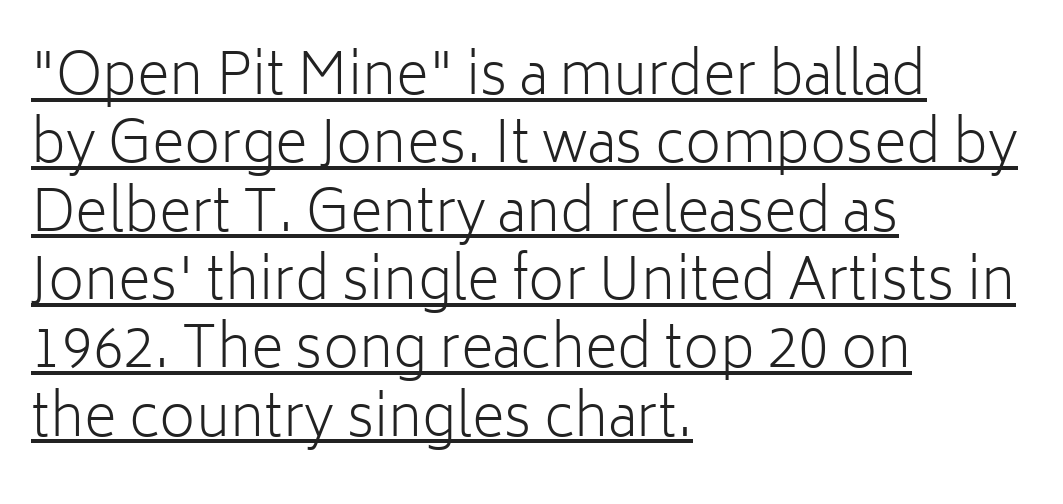
{"serif": "no", "italic": "no", "bold": "no", "weight": "light", "width": "normal", "stroke_contrast": "low", "x_height": "medium", "monospaced": "no", "underline": "yes", "align": "left", "line_spacing_ratio": 1.22, "letter_spacing": "normal", "letter_spacing_em": 0.0, "glyph_px": 56}
